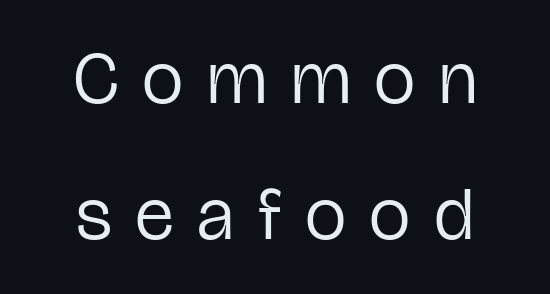
Q: Is the text bold? A: No.
Q: Is the text italic (slanted)? A: No, it is upright.
Q: Is the typeface a serif or a sans-serif typeface? A: Sans-serif.
Q: Is the text underlined? A: No.
Q: How is the paragraph aligned? A: Centered.
Q: Is the spacing between letters normal or unusually wide? A: Unusually wide.
Q: Width (condensed, normal, or wide)? A: Condensed.
Q: Stroke contrast? A: Low.
Q: x-height? A: Medium.
Q: Monospaced? A: No.
